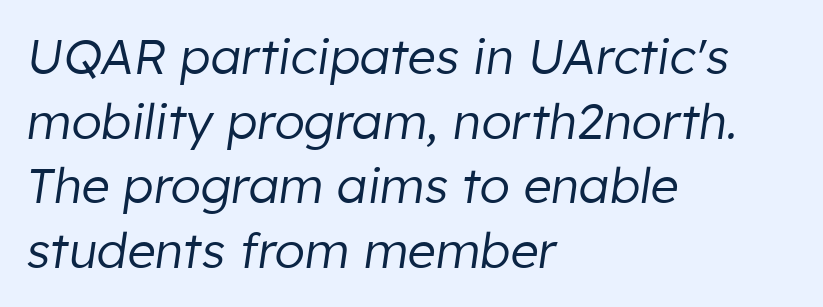
The image shows 49 px regular-weight type, italic (leaning right); set left-aligned, normal line spacing (1.32x), normal letter spacing, not underlined; low stroke contrast and a medium x-height.
